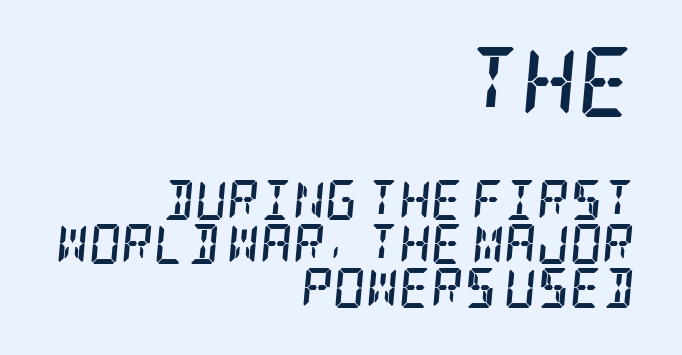
Check the space under the baseline: it is left empty. Size hierarchy here favors the leading block over the trailing one. In terms of leading, this rendering errs on the cramped side. You can tell it's italic because the verticals aren't actually vertical. Visually the block forms a straight wall on the right and a jagged coastline on the left. The sample has been set heavy, in full bold.
